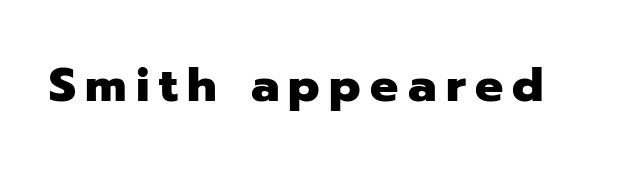
Q: Is the text bold? A: Yes.
Q: Is the text italic (slanted)? A: No, it is upright.
Q: Is the typeface a serif or a sans-serif typeface? A: Sans-serif.
Q: Is the text underlined? A: No.
Q: Is the spacing between letters normal or unusually wide? A: Unusually wide.
Q: Width (condensed, normal, or wide)? A: Normal.
Q: Stroke contrast? A: Low.
Q: x-height? A: Medium.
Q: Monospaced? A: No.
